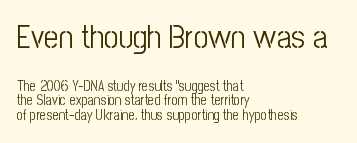
{"serif": "no", "italic": "no", "bold": "no", "weight": "light", "width": "condensed", "stroke_contrast": "low", "x_height": "medium", "monospaced": "no", "underline": "no", "align": "left", "line_spacing": "tight", "line_spacing_ratio": 1.06, "letter_spacing": "normal", "letter_spacing_em": 0.0, "larger_block": "first", "size_ratio": 2.29, "glyph_px": 32}
